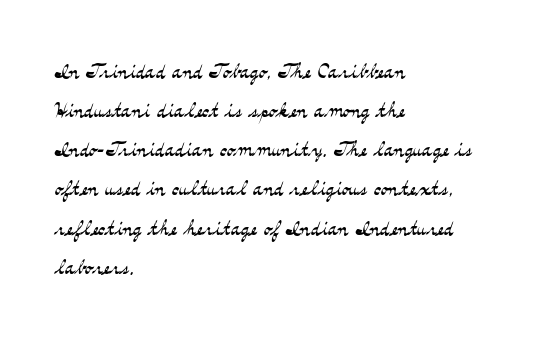
The image shows 27 px text type; set left-aligned, normal line spacing (1.45x), normal letter spacing, not underlined.
